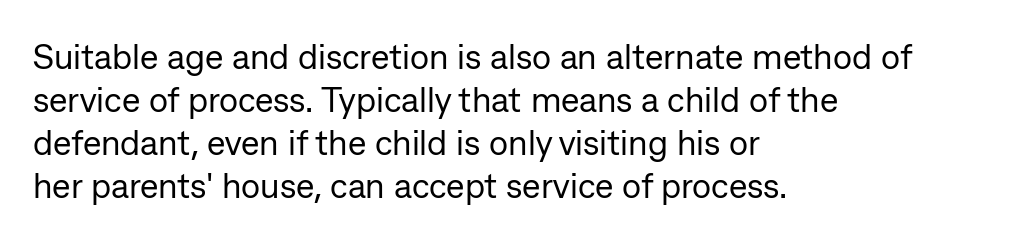
The face used here is rendered with its standard letterfit. The text block is weighted toward the left margin, trailing off unevenly rightward. Letters rest on an invisible, unmarked baseline. Nope, no serifs anywhere on these letters.
